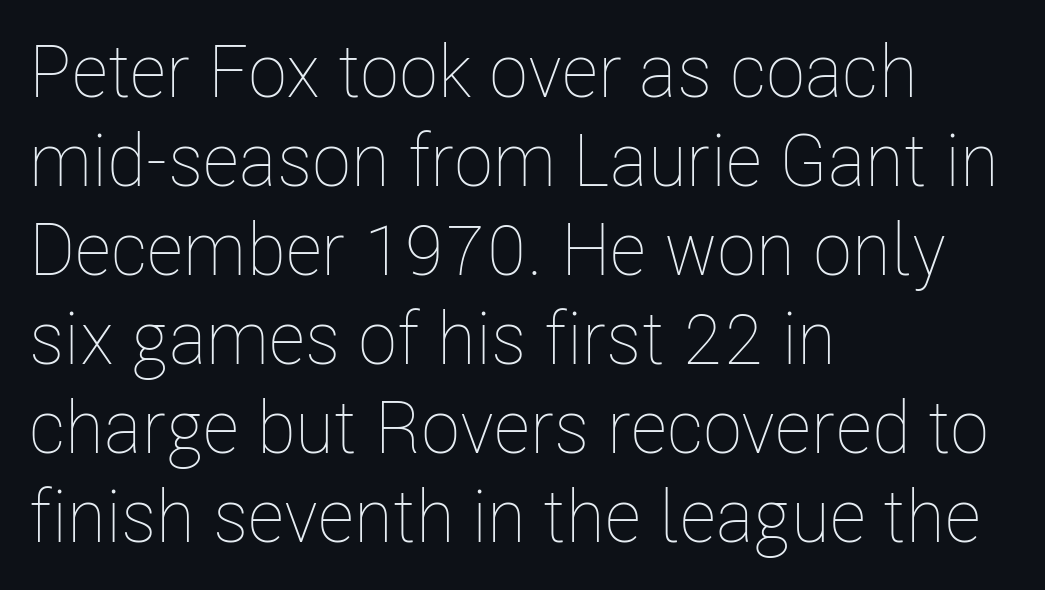
The glyphs are unaccompanied by any horizontal stroke below them. A typesetter would call this proportional, since set widths differ per character. This sample uses an upright cut, with every glyph sitting square on the baseline. The font sits on the lighter half of the weight spectrum, regular included. Leftover space on each line is placed entirely after the last word. Words appear dense and cohesive because spacing is normal.
